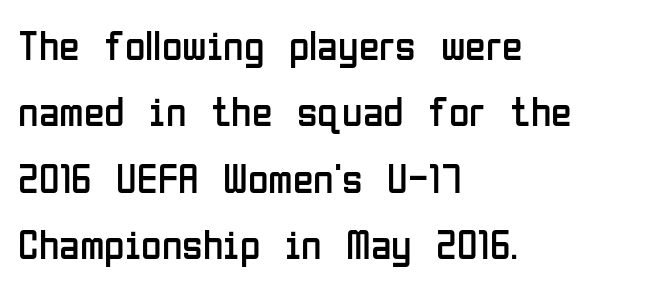
To sum up the face: it is a sans, with no serifs. Does the leading feel generous? No, just average. The glyphs are unaccompanied by any horizontal stroke below them. No extra ink here — the face is not bold. Line beginnings align vertically; line endings do not.
